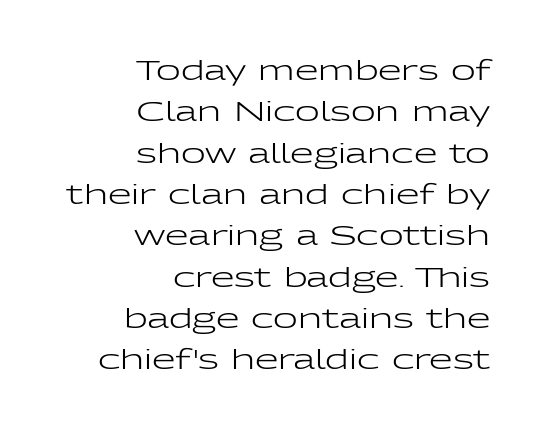
Q: Is the text bold? A: No.
Q: Is the text italic (slanted)? A: No, it is upright.
Q: Is the text underlined? A: No.
Q: How is the paragraph aligned? A: Right-aligned.
Q: Is the spacing between letters normal or unusually wide? A: Normal.
Q: Is the spacing between lines tight, normal or loose? A: Normal.
